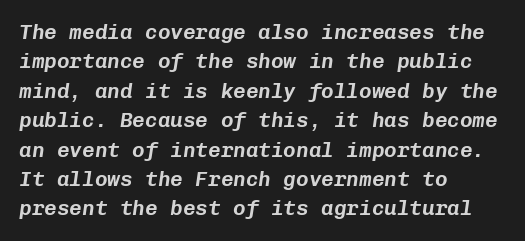
{"italic": "yes", "lean": "right", "slant_degrees": 8, "underline": "no", "align": "left", "line_spacing": "normal", "line_spacing_ratio": 1.4, "letter_spacing": "normal", "letter_spacing_em": 0.0, "glyph_px": 21}
